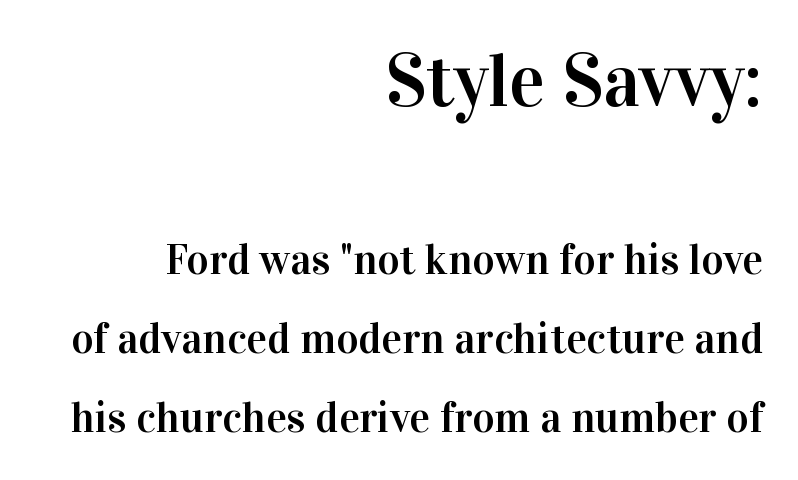
Letterform terminals end in serifs throughout the passage. These lines stack with their right ends in a neat column. The zone under the glyphs is completely vacant. Vertical strokes here are truly vertical. Is this a fixed-width face? No — the glyphs have proportional, varying widths.
